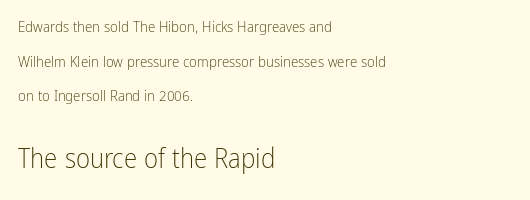
Q: Is the text bold? A: No.
Q: Is the text italic (slanted)? A: No, it is upright.
Q: Is the text underlined? A: No.
Q: How is the paragraph aligned? A: Left-aligned.
Q: Is the spacing between letters normal or unusually wide? A: Normal.
Q: Is the spacing between lines tight, normal or loose? A: Loose.
Q: Which block of text is set in a larger size, the first (top) or the second (bottom)? A: The second (bottom) one.
